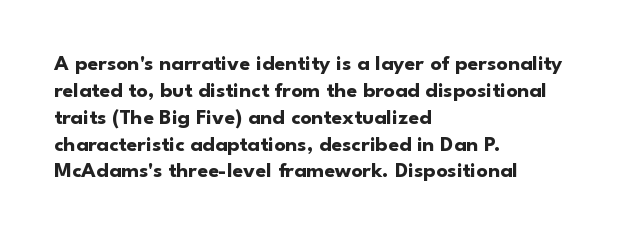
The image shows 22 px bold type, upright; set left-aligned, line spacing 1.22x, normal letter spacing, not underlined.
